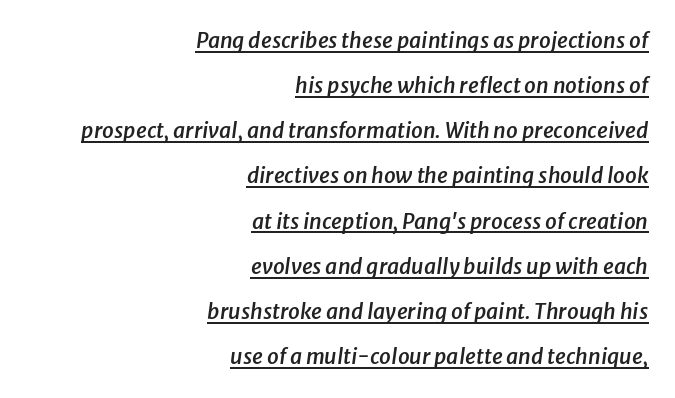
{"italic": "yes", "lean": "right", "slant_degrees": 8, "bold": "semi", "underline": "yes", "align": "right", "line_spacing": "loose", "line_spacing_ratio": 2.15, "letter_spacing": "normal", "letter_spacing_em": 0.0, "glyph_px": 21}
